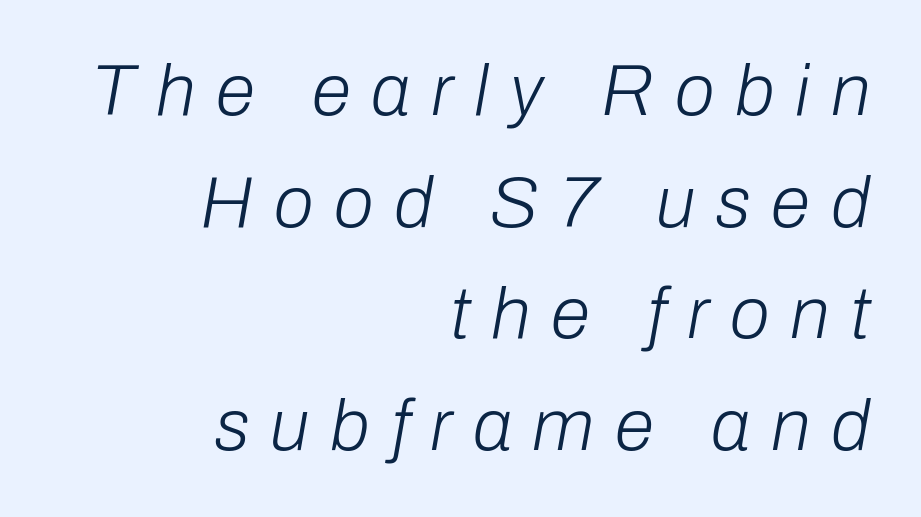
{"italic": "yes", "lean": "right", "slant_degrees": 10, "bold": "no", "weight": "light", "width": "normal", "stroke_contrast": "low", "x_height": "medium", "monospaced": "no", "underline": "no", "align": "right", "line_spacing": "normal", "line_spacing_ratio": 1.55, "letter_spacing": "wide", "letter_spacing_em": 0.29, "glyph_px": 72}
